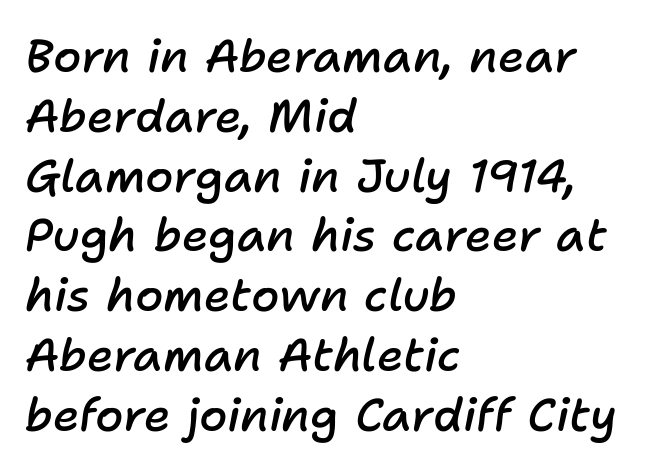
Q: Is the text bold? A: Semi-bold.
Q: Is the text italic (slanted)? A: Yes, it leans right by about 11 degrees.
Q: Is the text underlined? A: No.
Q: How is the paragraph aligned? A: Left-aligned.
Q: Is the spacing between letters normal or unusually wide? A: Normal.
Q: Is the spacing between lines tight, normal or loose? A: Normal.
Q: Width (condensed, normal, or wide)? A: Normal.
Q: Stroke contrast? A: Low.
Q: x-height? A: Medium.
Q: Monospaced? A: No.
